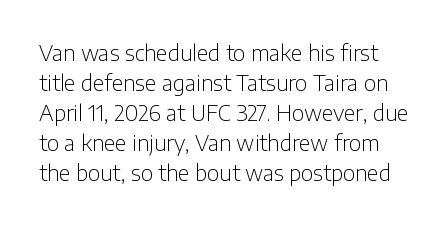
Characters follow at the spacing the type designer built in. A bare baseline throughout the passage. Quick note: not italic, upright. The block of text has a typical density, with ordinary space between rows.
